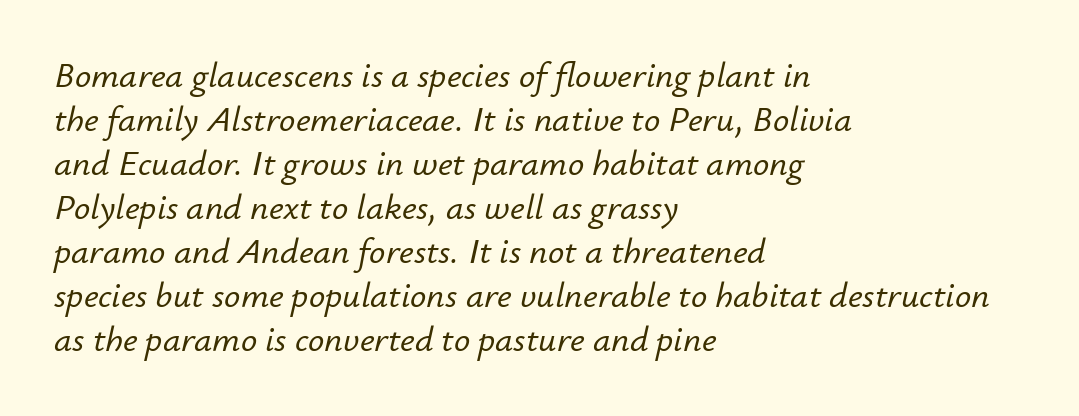
The image shows 36 px text type, italic (leaning right); set left-aligned, line spacing 1.22x, normal letter spacing, not underlined; low stroke contrast and a small x-height.
